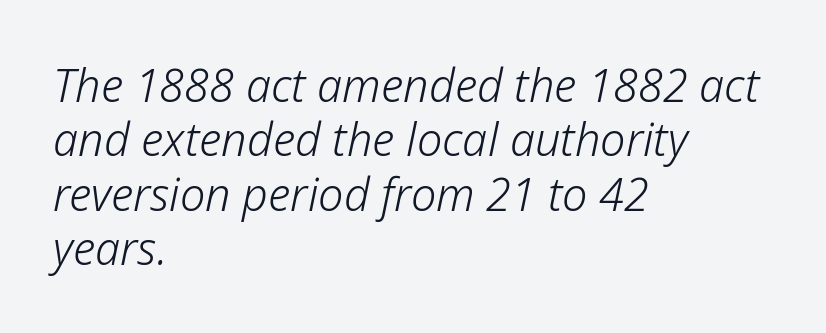
Line beginnings align vertically; line endings do not. Heaviness? Minimal to ordinary, like unemphasized prose. The foot of each line stays bare and open. Emphasis-style slanted type is in use. There is no visible air inserted between adjacent glyphs.
